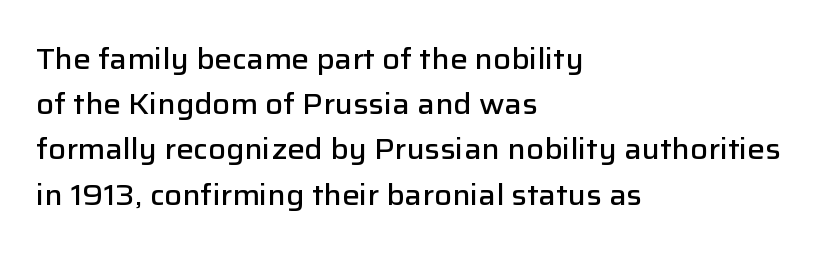
The image shows 29 px semibold sans-serif type, upright; set left-aligned, normal line spacing (1.56x), normal letter spacing, not underlined; low stroke contrast and a medium x-height.
